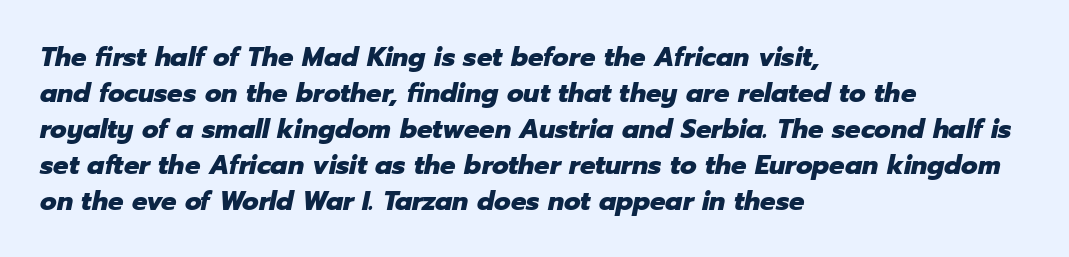
The image shows 27 px bold type, italic (leaning right); set left-aligned, normal line spacing (1.33x), normal letter spacing, not underlined.
